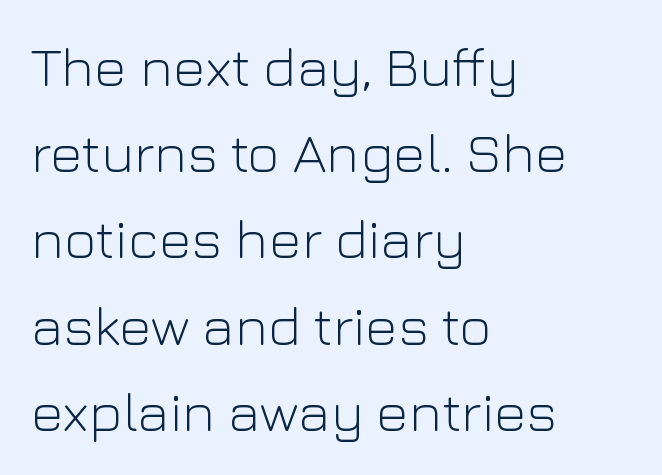
{"serif": "no", "italic": "no", "bold": "no", "weight": "light", "width": "normal", "stroke_contrast": "low", "x_height": "medium", "monospaced": "no", "underline": "no", "align": "left", "line_spacing": "normal", "line_spacing_ratio": 1.54, "letter_spacing": "normal", "letter_spacing_em": 0.0, "glyph_px": 56}
